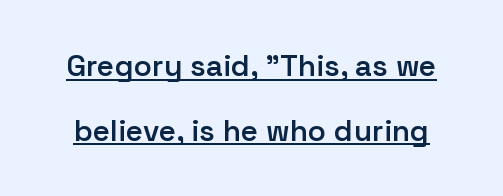
Q: Is the text bold? A: Semi-bold.
Q: Is the text italic (slanted)? A: No, it is upright.
Q: Is the typeface a serif or a sans-serif typeface? A: Sans-serif.
Q: Is the text underlined? A: Yes.
Q: Is the spacing between letters normal or unusually wide? A: Normal.
Q: Is the spacing between lines tight, normal or loose? A: Loose.
Q: Width (condensed, normal, or wide)? A: Normal.
Q: Stroke contrast? A: Low.
Q: x-height? A: Medium.
Q: Monospaced? A: No.
